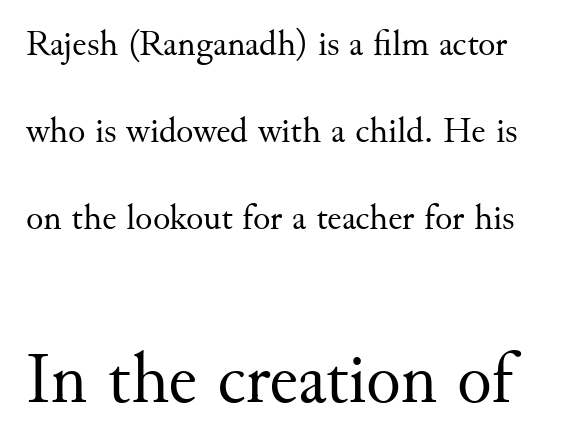
The image shows 72 px regular-weight serif type, upright; set loose line spacing (2.41x), normal letter spacing, not underlined; the second (bottom) block is 2.0x larger; medium stroke contrast and a small x-height.
